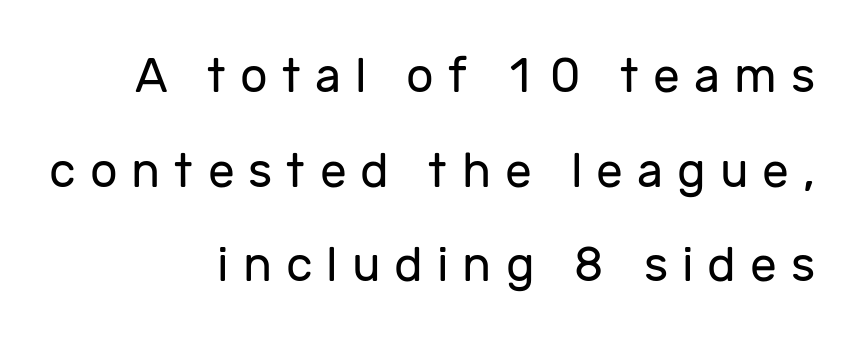
Q: Is the text bold? A: No.
Q: Is the text italic (slanted)? A: No, it is upright.
Q: Is the typeface a serif or a sans-serif typeface? A: Sans-serif.
Q: Is the text underlined? A: No.
Q: How is the paragraph aligned? A: Right-aligned.
Q: Is the spacing between letters normal or unusually wide? A: Unusually wide.
Q: Is the spacing between lines tight, normal or loose? A: Loose.
Q: Width (condensed, normal, or wide)? A: Normal.
Q: Stroke contrast? A: Low.
Q: x-height? A: Medium.
Q: Monospaced? A: No.
